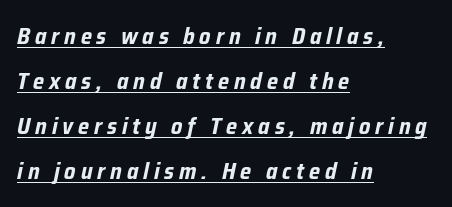
{"italic": "yes", "lean": "right", "slant_degrees": 12, "bold": "yes", "underline": "yes", "align": "left", "line_spacing": "loose", "line_spacing_ratio": 1.95, "letter_spacing": "wide", "letter_spacing_em": 0.21, "glyph_px": 23}
